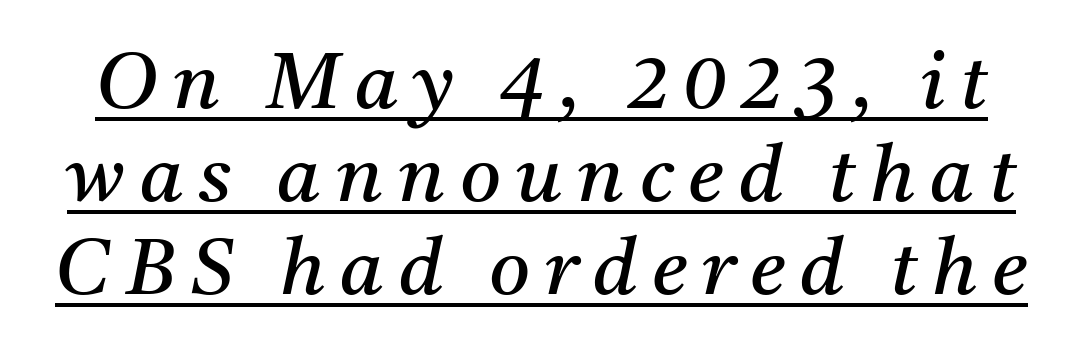
The image shows 79 px regular-weight serif type, italic (leaning right); set line spacing 1.18x, underlined; medium stroke contrast and a medium x-height.
